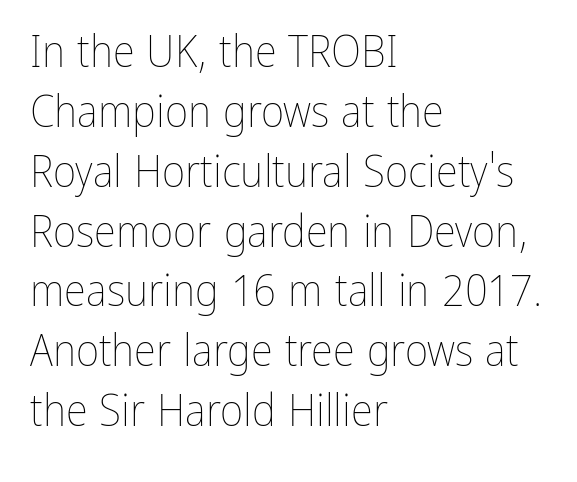
The image shows 45 px thin, condensed type, upright; set left-aligned, normal line spacing (1.33x), normal letter spacing, not underlined; low stroke contrast and a medium x-height.
